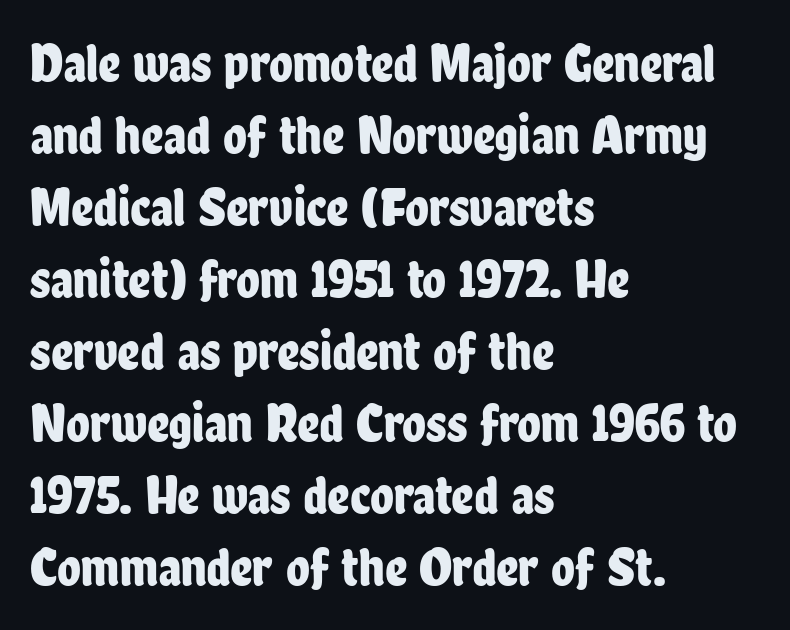
The image shows 55 px condensed sans-serif type, upright; set left-aligned, normal line spacing (1.31x), normal letter spacing, not underlined; low stroke contrast and a medium x-height.
